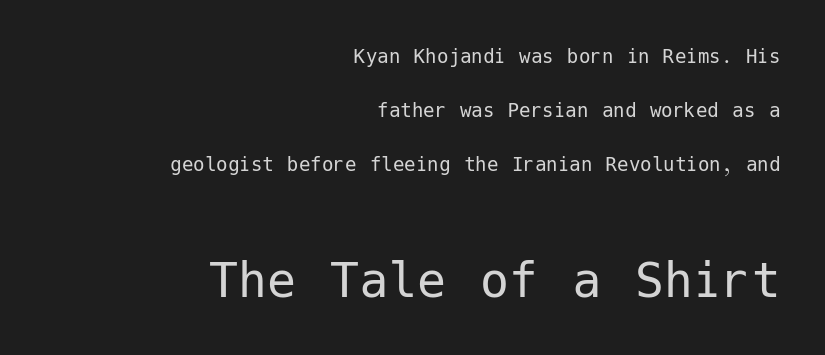
{"serif": "no", "italic": "no", "bold": "no", "weight": "regular", "width": "normal", "stroke_contrast": "low", "x_height": "medium", "underline": "no", "align": "right", "line_spacing": "loose", "line_spacing_ratio": 2.34, "letter_spacing": "normal", "letter_spacing_em": 0.0, "larger_block": "second", "size_ratio": 2.52, "glyph_px": 58}
